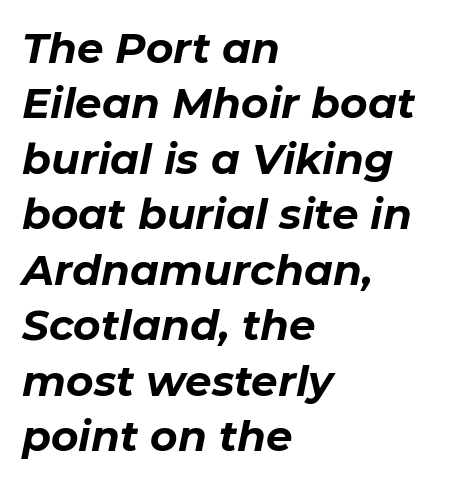
Q: Is the text bold? A: Yes.
Q: Is the text italic (slanted)? A: Yes, it leans right by about 11 degrees.
Q: Is the text underlined? A: No.
Q: How is the paragraph aligned? A: Left-aligned.
Q: Is the spacing between letters normal or unusually wide? A: Normal.
Q: Is the spacing between lines tight, normal or loose? A: Normal.
Q: Width (condensed, normal, or wide)? A: Normal.
Q: Stroke contrast? A: Low.
Q: x-height? A: Medium.
Q: Monospaced? A: No.
